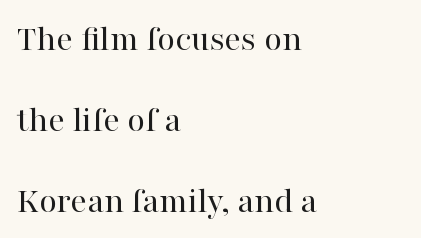
Alignment: flush left. Nobody drew a line under any word here. Horizontal bands of white between lines are thick stripes. How are the letters spaced? Ordinarily, with no added tracking.
